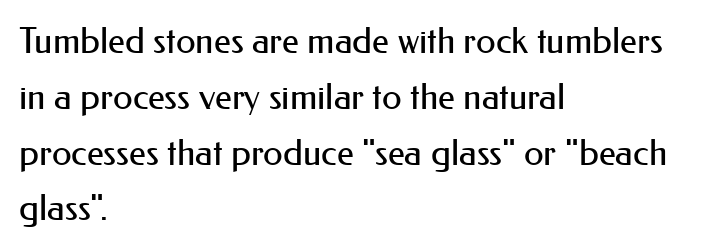
The image shows 36 px regular-weight sans-serif type, upright; set left-aligned, normal line spacing (1.55x), normal letter spacing, not underlined; medium stroke contrast and a small x-height.
